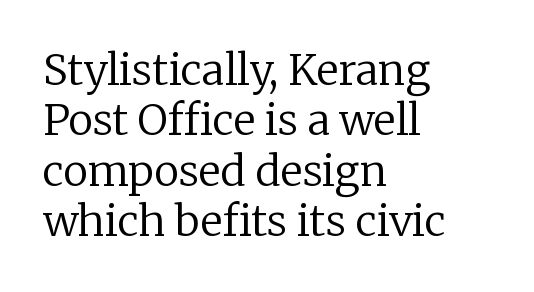
The image shows 42 px regular-weight serif type, upright; set left-aligned, line spacing 1.2x, normal letter spacing, not underlined; low stroke contrast and a medium x-height.
